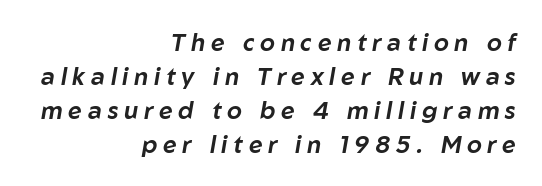
Visually the block forms a straight wall on the right and a jagged coastline on the left. The passage shown leans; its letterforms are oblique. Leading matches the norm, producing a regular column. The passage shown is not underscored anywhere.
